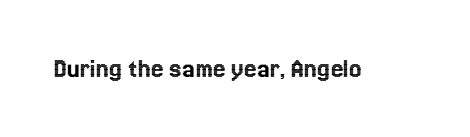
{"italic": "no", "width": "normal", "x_height": "medium", "monospaced": "no", "underline": "no", "letter_spacing": "normal", "letter_spacing_em": 0.0, "glyph_px": 28}
